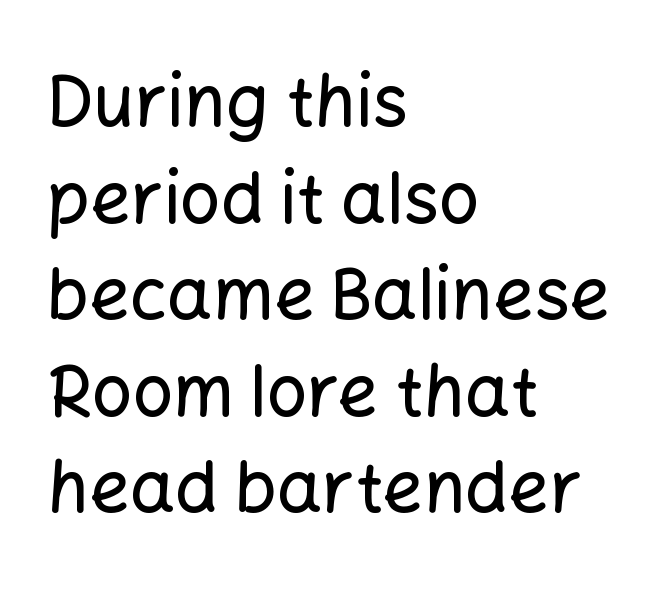
The image shows 71 px sans-serif type, upright; set left-aligned, normal line spacing (1.36x), normal letter spacing, not underlined; low stroke contrast and a medium x-height.
